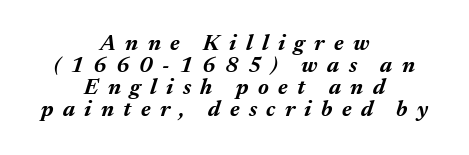
Regarding leading, the lines here are crowded together. Italic? Definitely — the glyphs are oblique. The strip under each line holds only bare page. The lines in this sample share a center point and differ in where they start and stop. The rendering inserts visible extra space after every character.
